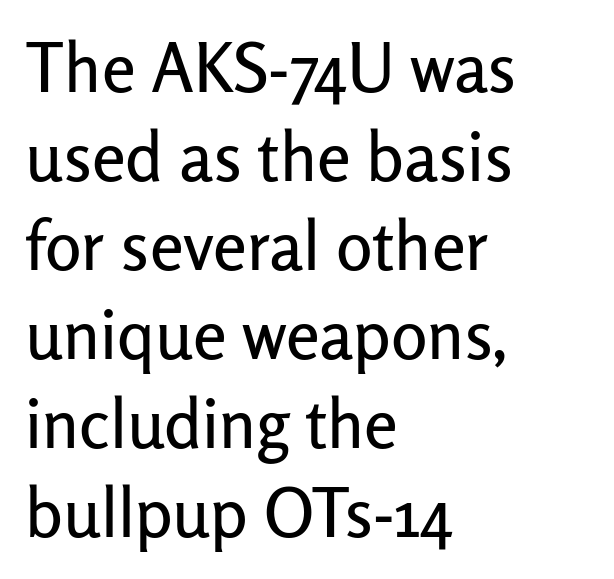
The image shows 68 px sans-serif type, upright; set left-aligned, normal line spacing (1.31x), normal letter spacing, not underlined; low stroke contrast and a medium x-height.
